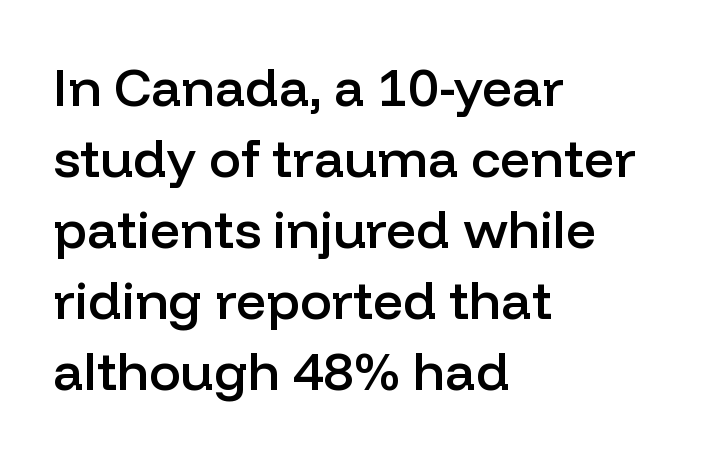
{"serif": "no", "italic": "no", "bold": "semi", "weight": "semibold", "width": "normal", "stroke_contrast": "low", "x_height": "medium", "monospaced": "no", "underline": "no", "align": "left", "line_spacing": "normal", "line_spacing_ratio": 1.34, "letter_spacing": "normal", "letter_spacing_em": 0.0, "glyph_px": 53}
